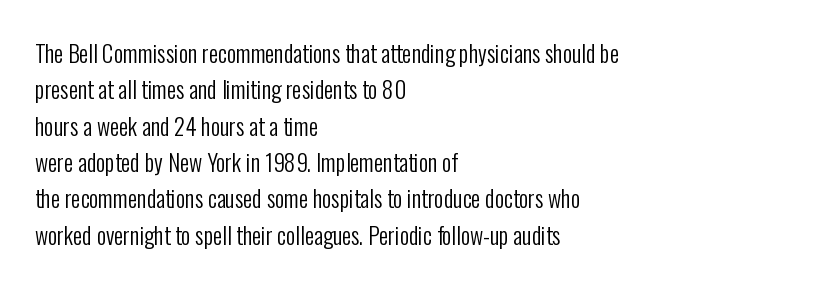
Q: Is the text bold? A: No.
Q: Is the text italic (slanted)? A: No, it is upright.
Q: Is the text underlined? A: No.
Q: How is the paragraph aligned? A: Left-aligned.
Q: Is the spacing between letters normal or unusually wide? A: Normal.
Q: Is the spacing between lines tight, normal or loose? A: Normal.
